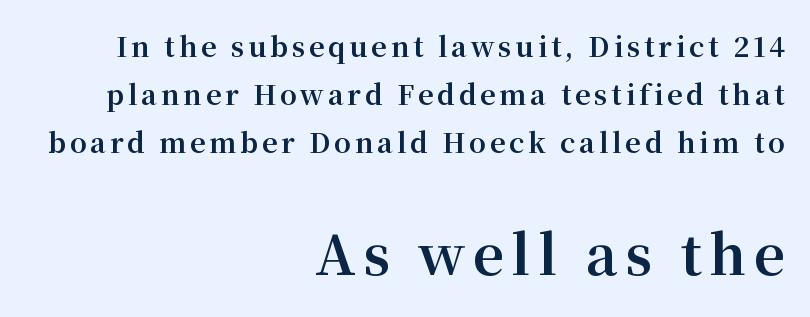
{"serif": "yes", "italic": "no", "bold": "yes", "weight": "bold", "width": "normal", "stroke_contrast": "medium", "x_height": "medium", "monospaced": "no", "underline": "no", "align": "right", "line_spacing_ratio": 1.78, "larger_block": "second", "size_ratio": 2.0, "glyph_px": 54}
